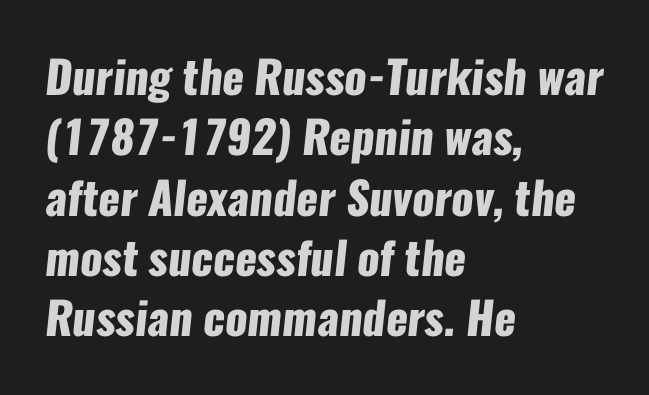
A sans-serif font was chosen for this passage. Words appear dense and cohesive because spacing is normal. Set as a true bold cut, around the 700 mark. Think of a printed novel: that variable character pitch is what you see here. Any mark beneath the type? The region is blank. Rows of type keep a routine distance in the vertical direction.
